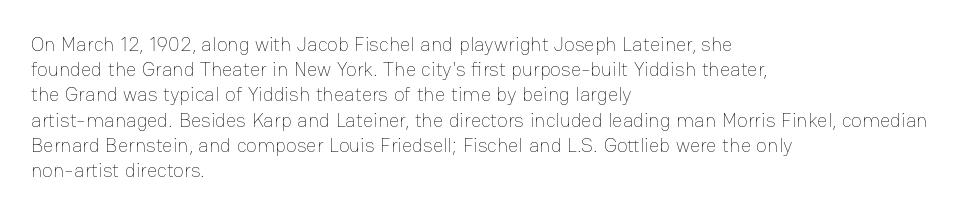
Q: Is the text bold? A: No.
Q: Is the text italic (slanted)? A: No, it is upright.
Q: Is the text underlined? A: No.
Q: How is the paragraph aligned? A: Left-aligned.
Q: Is the spacing between letters normal or unusually wide? A: Normal.
Q: Is the spacing between lines tight, normal or loose? A: Normal.
